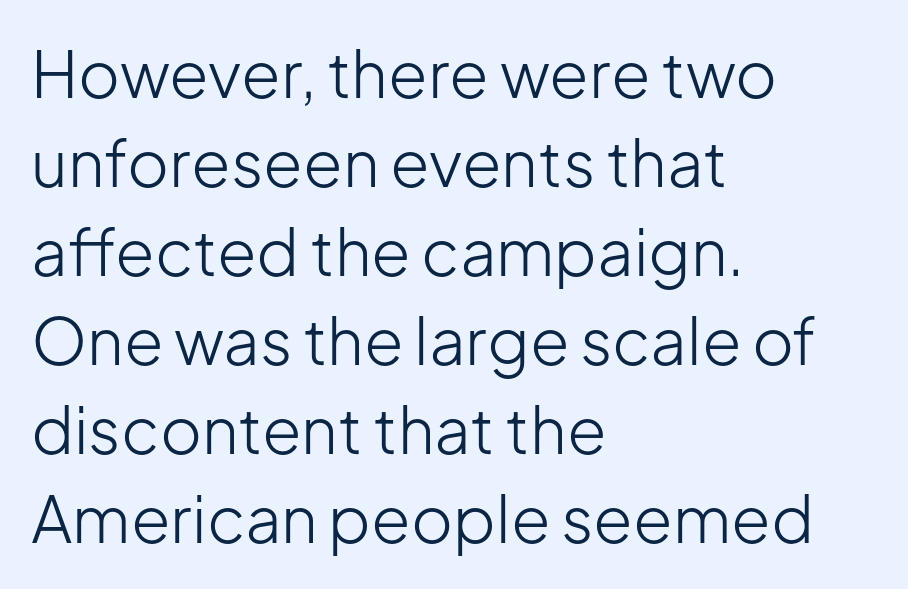
The image shows 64 px light sans-serif type, upright; set left-aligned, normal line spacing (1.39x), normal letter spacing, not underlined; low stroke contrast and a medium x-height.
